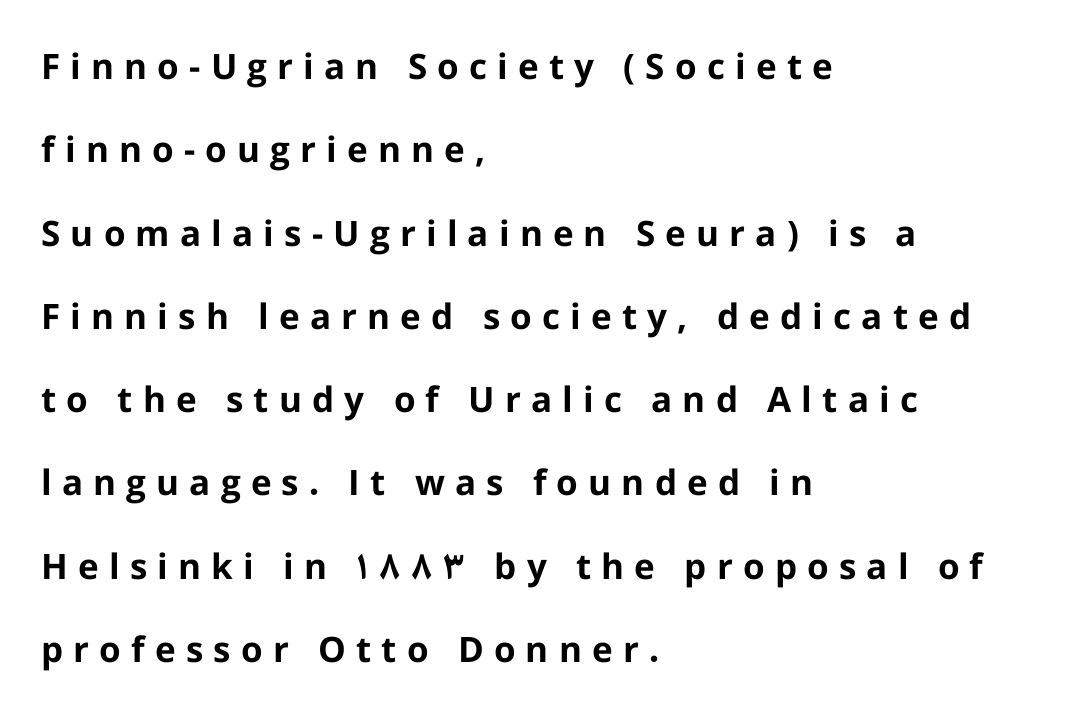
The image shows 35 px bold sans-serif type, upright; set left-aligned, loose line spacing (2.38x), unusually wide letter spacing (+0.29 em), not underlined; low stroke contrast and a medium x-height.
